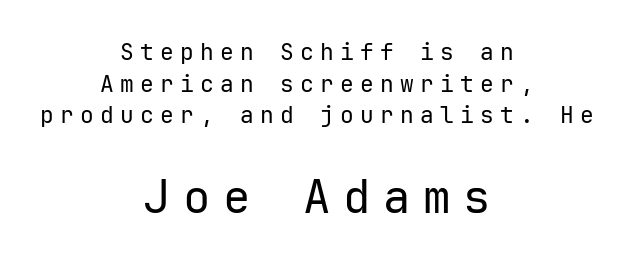
{"serif": "no", "italic": "no", "bold": "no", "weight": "regular", "width": "normal", "stroke_contrast": "low", "x_height": "medium", "underline": "no", "align": "center", "line_spacing": "normal", "line_spacing_ratio": 1.37, "letter_spacing": "wide", "letter_spacing_em": 0.27, "larger_block": "second", "size_ratio": 2.0, "glyph_px": 46}
